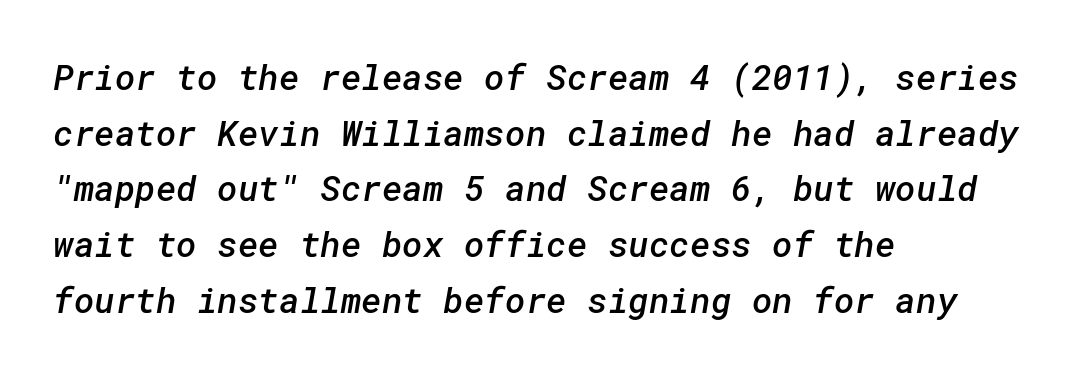
Type style note: lacks serifs. The glyphs have the mass of a demibold cut, below bold. The leading is moderate, giving the passage an even texture. Is the letter spacing exaggerated? No — it looks like the ordinary default. Alignment: flush left.
